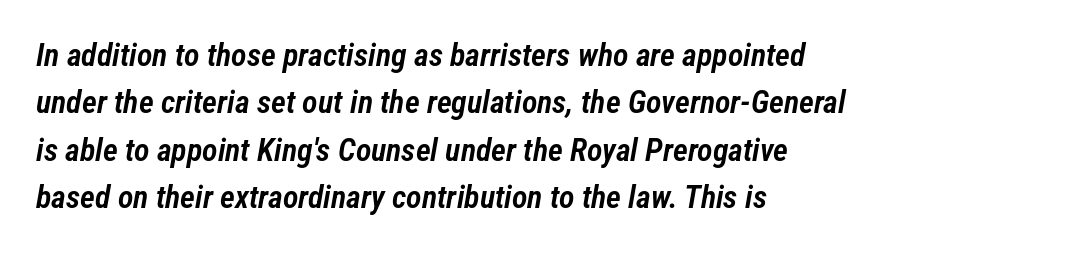
{"italic": "yes", "lean": "right", "slant_degrees": 12, "bold": "semi", "weight": "semibold", "width": "condensed", "stroke_contrast": "low", "x_height": "medium", "monospaced": "no", "underline": "no", "align": "left", "line_spacing": "normal", "line_spacing_ratio": 1.48, "letter_spacing": "normal", "letter_spacing_em": 0.0, "glyph_px": 32}
